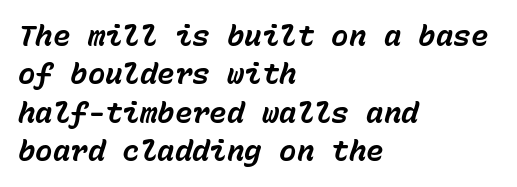
Q: Is the text bold? A: Yes.
Q: Is the text italic (slanted)? A: Yes, it leans right by about 15 degrees.
Q: Is the text underlined? A: No.
Q: How is the paragraph aligned? A: Left-aligned.
Q: Is the spacing between letters normal or unusually wide? A: Normal.
Q: Is the spacing between lines tight, normal or loose? A: Normal.
Q: Width (condensed, normal, or wide)? A: Normal.
Q: Stroke contrast? A: Low.
Q: x-height? A: Medium.
Q: Monospaced? A: Yes.
